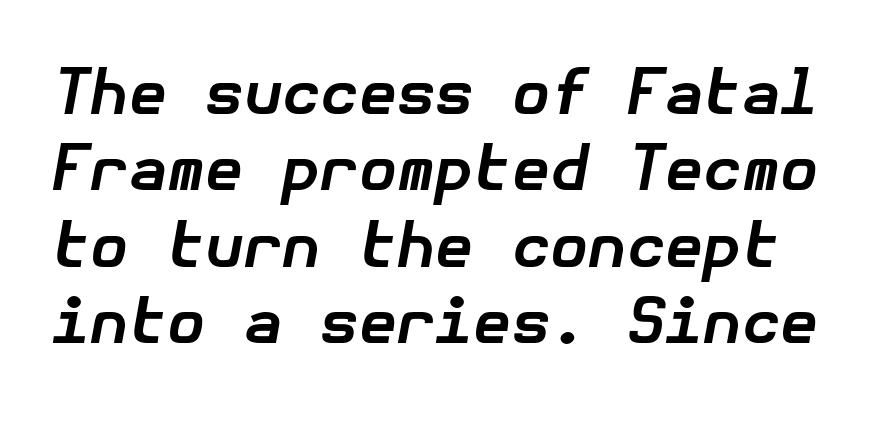
{"italic": "yes", "lean": "right", "slant_degrees": 10, "bold": "yes", "weight": "bold", "width": "normal", "stroke_contrast": "low", "x_height": "medium", "underline": "no", "line_spacing_ratio": 1.23, "letter_spacing": "normal", "letter_spacing_em": 0.0, "glyph_px": 62}
